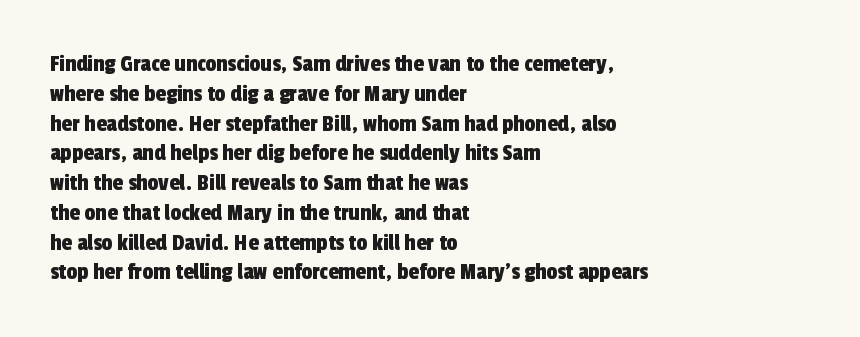
{"underline": "no", "align": "left", "line_spacing_ratio": 1.24, "letter_spacing": "normal", "letter_spacing_em": 0.0, "glyph_px": 24}
